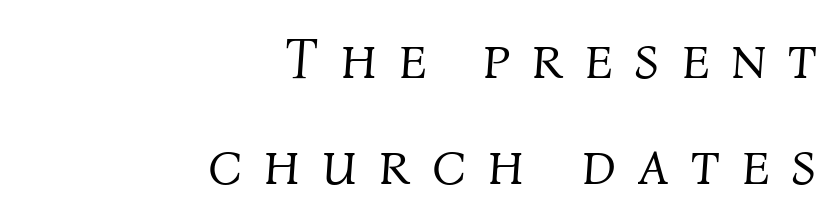
Q: Is the text bold? A: No.
Q: Is the text italic (slanted)? A: Yes, it leans right by about 4 degrees.
Q: Is the text underlined? A: No.
Q: How is the paragraph aligned? A: Right-aligned.
Q: Is the spacing between letters normal or unusually wide? A: Unusually wide.
Q: Width (condensed, normal, or wide)? A: Normal.
Q: Stroke contrast? A: Medium.
Q: x-height? A: Medium.
Q: Monospaced? A: No.
